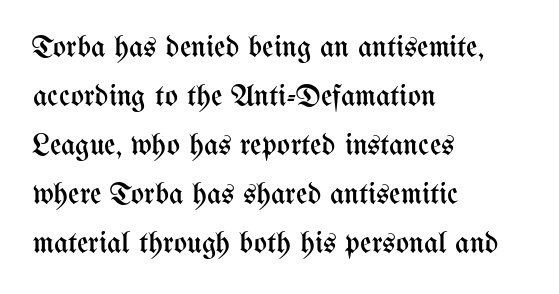
The image shows 31 px regular-weight, condensed type, upright; set left-aligned, normal line spacing (1.58x), normal letter spacing, not underlined; medium stroke contrast and a medium x-height.
